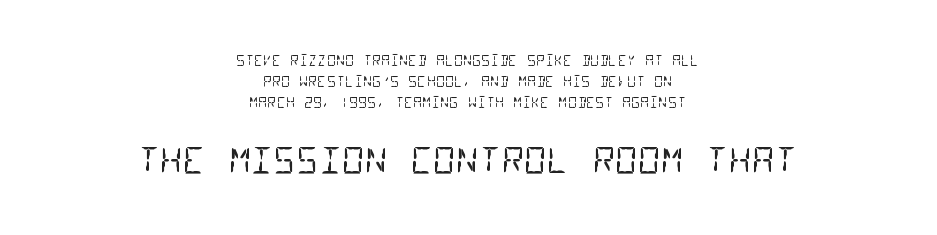
The image shows 35 px regular-weight, condensed sans-serif type, monospaced; set centered, normal line spacing (1.51x), normal letter spacing, not underlined; the second (bottom) block is 2.5x larger; low stroke contrast and a large x-height.
